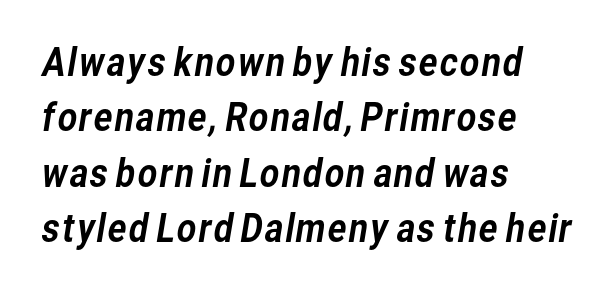
The zone under the glyphs is completely vacant. Characters follow at the spacing the type designer built in. This block has exactly the height ordinary leading produces. Nothing sits at the stroke ends, so this counts as sans-serif. The rendering uses natural spacing where letterforms have individual widths.
